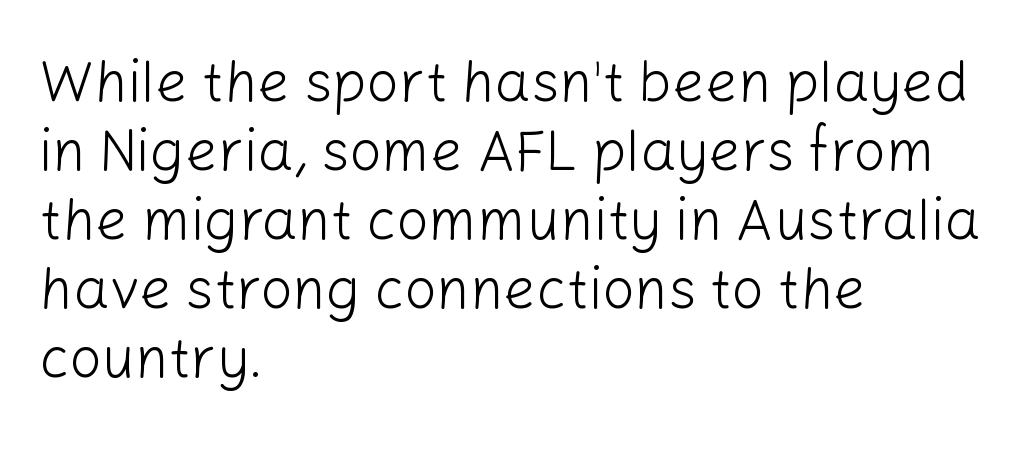
Reading down the block, your eye returns to a fixed left position each line. The type is set solid horizontally, with unmodified tracking. Nope, no serifs anywhere on these letters. Rule under the text: the space is simply empty. In terms of posture, this sample is upright.
